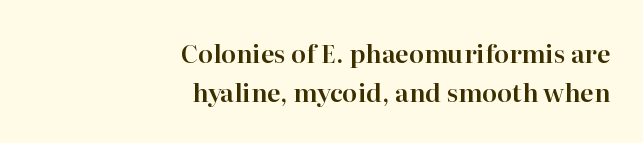
Q: Is the text italic (slanted)? A: No, it is upright.
Q: Is the text underlined? A: No.
Q: How is the paragraph aligned? A: Right-aligned.
Q: Is the spacing between letters normal or unusually wide? A: Normal.
Q: Is the spacing between lines tight, normal or loose? A: Normal.
